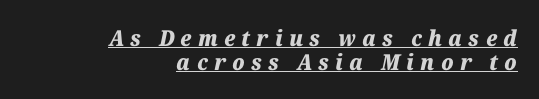
The image shows 22 px bold type, italic (leaning right); set right-aligned, tight line spacing (1.08x), unusually wide letter spacing (+0.29 em), underlined.
